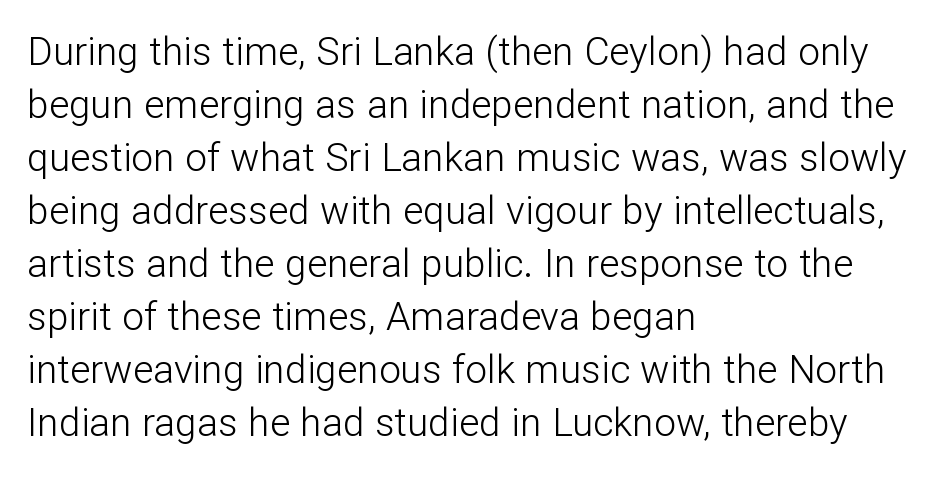
The type family on display is of the sans-serif kind. Each row of text sits above clean, open space. Where is the straight margin? On the left. The face used here is proportionally spaced, like ordinary book or web type. Regular leading. Italic? Not at all — the glyphs are vertical.
